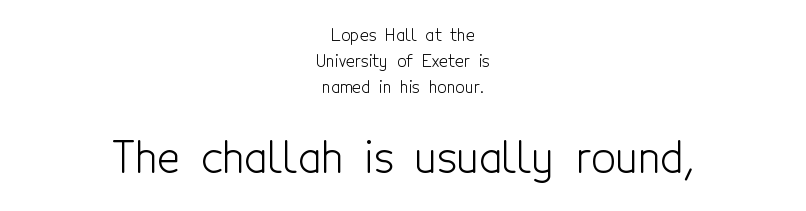
{"serif": "no", "italic": "no", "bold": "no", "weight": "light", "width": "condensed", "x_height": "medium", "monospaced": "no", "underline": "no", "align": "center", "line_spacing": "normal", "line_spacing_ratio": 1.53, "letter_spacing": "normal", "letter_spacing_em": 0.0, "larger_block": "second", "size_ratio": 2.53, "glyph_px": 43}
